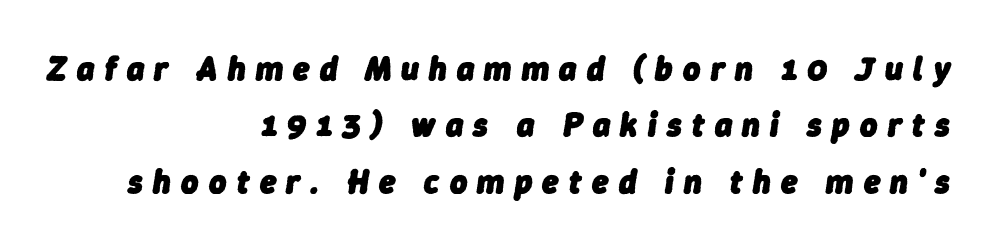
Q: Is the text bold? A: Yes.
Q: Is the text italic (slanted)? A: Yes, it leans right by about 9 degrees.
Q: Is the text underlined? A: No.
Q: How is the paragraph aligned? A: Right-aligned.
Q: Is the spacing between letters normal or unusually wide? A: Unusually wide.
Q: Width (condensed, normal, or wide)? A: Normal.
Q: Stroke contrast? A: Low.
Q: x-height? A: Medium.
Q: Monospaced? A: No.
